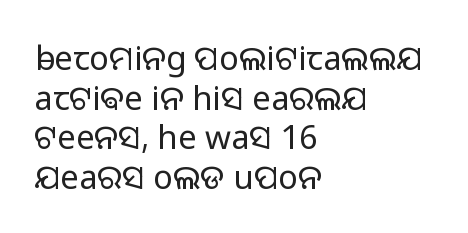
Q: Is the text bold? A: No.
Q: Is the text italic (slanted)? A: No, it is upright.
Q: Is the typeface a serif or a sans-serif typeface? A: Sans-serif.
Q: Is the text underlined? A: No.
Q: How is the paragraph aligned? A: Left-aligned.
Q: Is the spacing between letters normal or unusually wide? A: Normal.
Q: Width (condensed, normal, or wide)? A: Normal.
Q: Stroke contrast? A: Low.
Q: x-height? A: Medium.
Q: Monospaced? A: No.
